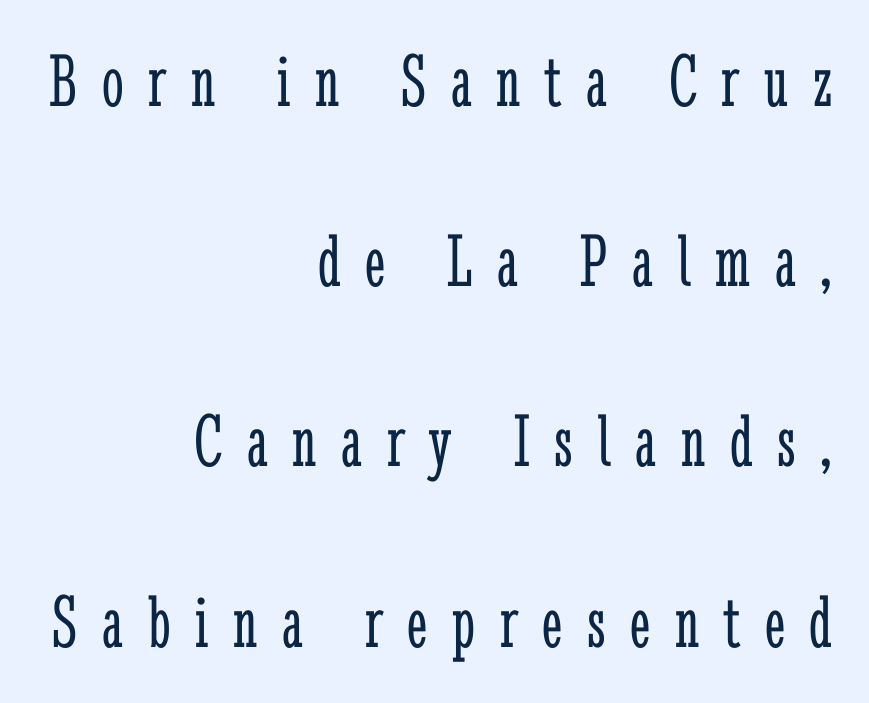
Think of a printed novel: that variable character pitch is what you see here. Font category for this specimen: serif. Students, note that the glyphs here are deliberately spaced far apart. Counters stay open thanks to moderate or lighter strokes.
